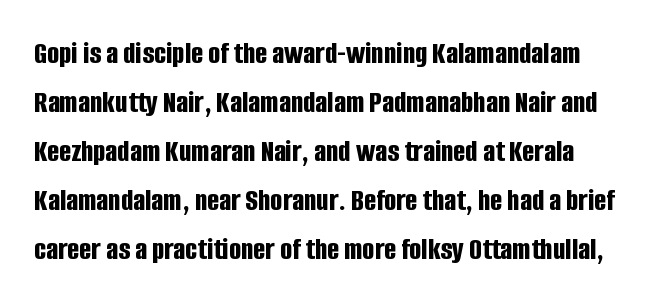
Varying glyph widths throughout — classic text-font behaviour. Each new line begins a customary step beneath the previous one. The letters are bold, with thick, heavy strokes. The tracking reads as untouched default to a designer's eye.
